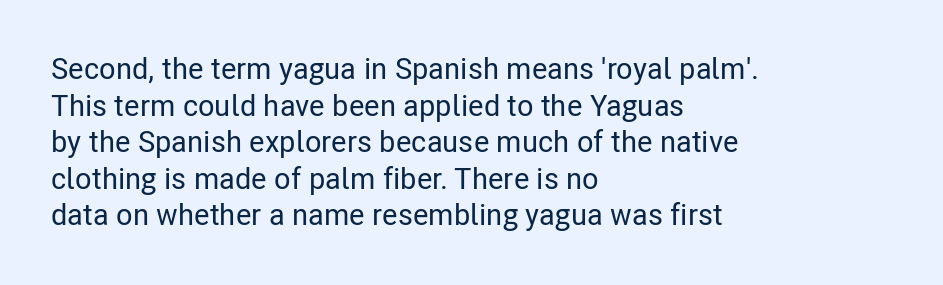
The image shows 30 px condensed sans-serif type, upright; set left-aligned, line spacing 1.22x, normal letter spacing, not underlined; low stroke contrast and a medium x-height.
